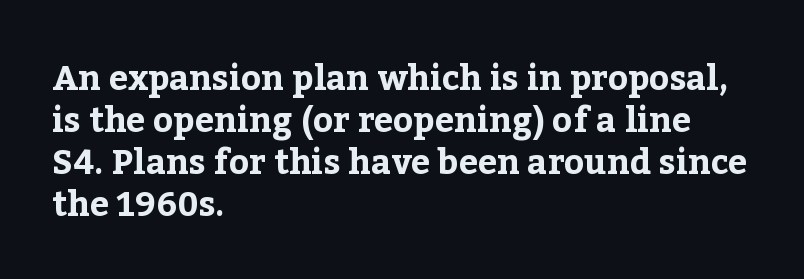
The image shows 34 px bold serif type, upright; set left-aligned, line spacing 1.24x, normal letter spacing, not underlined; low stroke contrast and a medium x-height.
